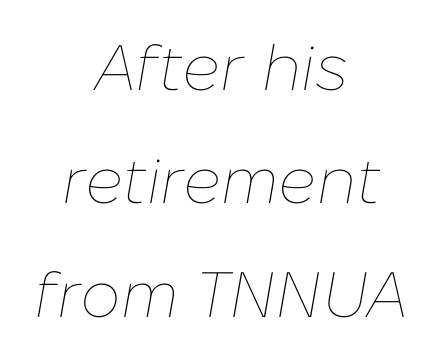
{"italic": "yes", "lean": "right", "slant_degrees": 10, "bold": "no", "weight": "thin", "width": "normal", "stroke_contrast": "low", "x_height": "medium", "monospaced": "no", "underline": "no", "align": "center", "line_spacing_ratio": 1.77, "letter_spacing": "normal", "letter_spacing_em": 0.0, "glyph_px": 64}
